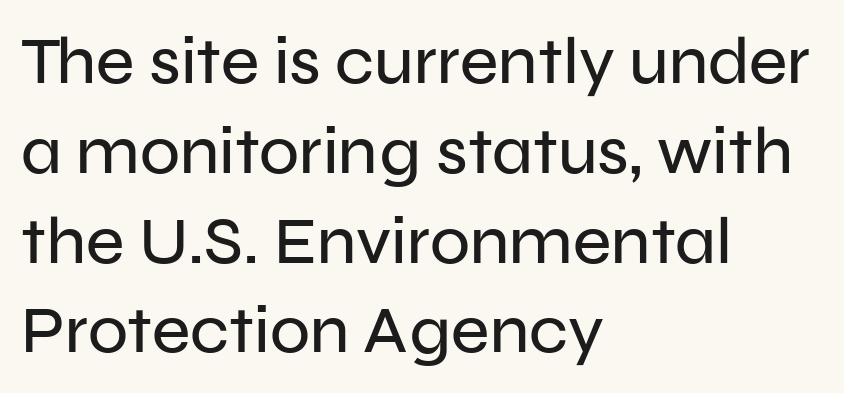
Q: Is the text italic (slanted)? A: No, it is upright.
Q: Is the typeface a serif or a sans-serif typeface? A: Sans-serif.
Q: Is the text underlined? A: No.
Q: How is the paragraph aligned? A: Left-aligned.
Q: Is the spacing between letters normal or unusually wide? A: Normal.
Q: Is the spacing between lines tight, normal or loose? A: Normal.
Q: Width (condensed, normal, or wide)? A: Normal.
Q: Stroke contrast? A: Low.
Q: x-height? A: Medium.
Q: Monospaced? A: No.
